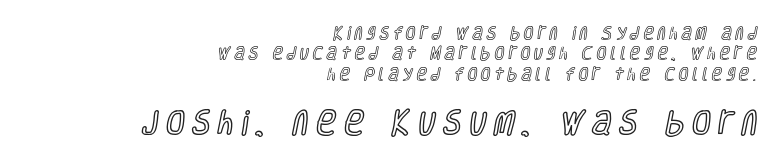
Q: Is the text italic (slanted)? A: Yes.
Q: Is the text underlined? A: No.
Q: How is the paragraph aligned? A: Right-aligned.
Q: Is the spacing between letters normal or unusually wide? A: Unusually wide.
Q: Is the spacing between lines tight, normal or loose? A: Normal.
Q: Which block of text is set in a larger size, the first (top) or the second (bottom)? A: The second (bottom) one.
